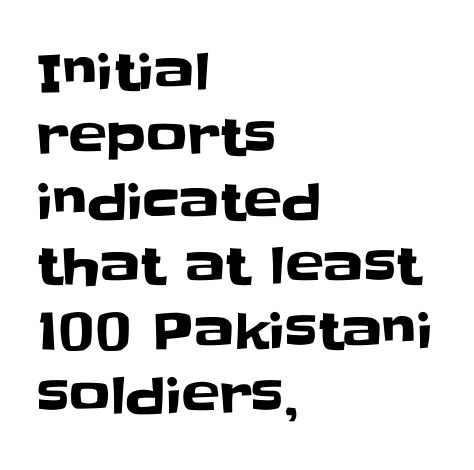
Note the varied advance widths — an 'i' is clearly narrower than an 'm'. A clean baseline with only descenders dipping below it. Here the glyphs are tracked normally, forming tight word shapes. A classic flush-left, rag-right setting is used for this passage.
